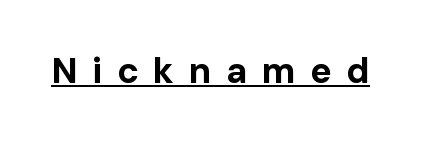
The letters advance in unequal steps, a hallmark of proportional type. Notice how a bar underscores the lettering throughout. What kind of face is this? One without serifs — a sans. The characters look thick and weighty, a clear bold. Designer's note — italics off, roman on.
